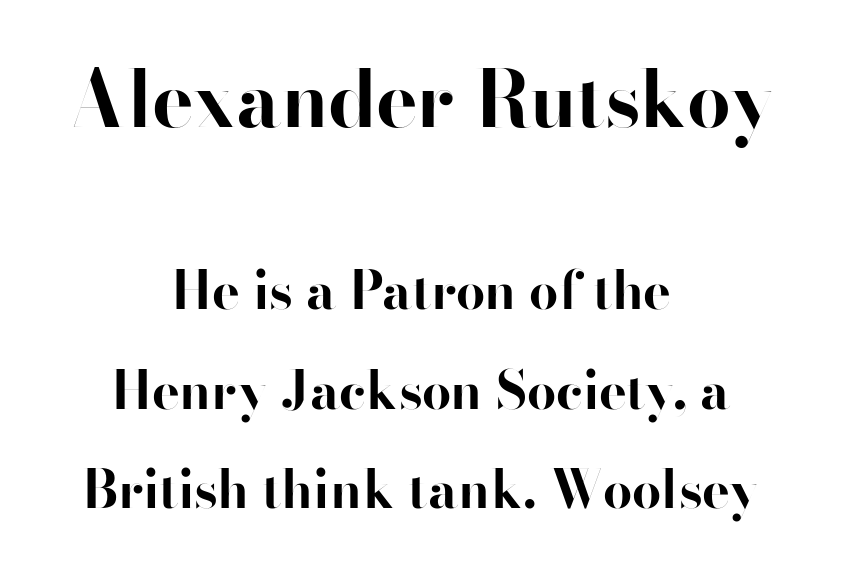
Set as a true bold cut, around the 700 mark. Observe the absence of serifs on each vertical stroke in this sample. No extra tracking has been applied to these lines. Rows of type keep a wide berth in the vertical direction.
